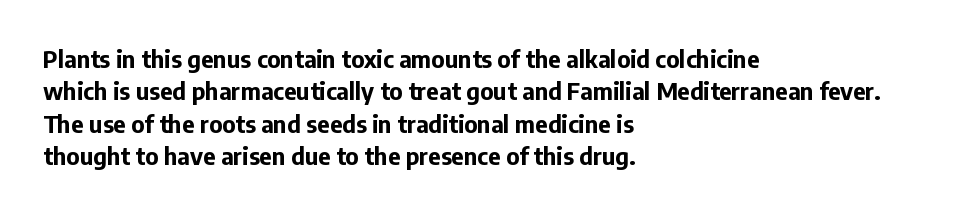
The image shows 24 px bold type, upright; set left-aligned, normal line spacing (1.35x), normal letter spacing, not underlined.
